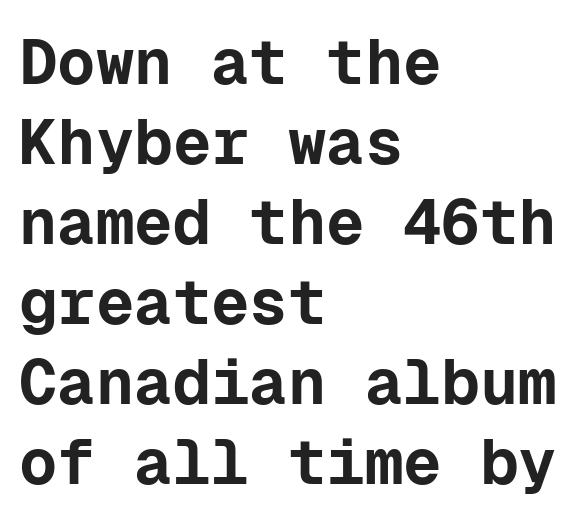
The image shows 64 px bold sans-serif type, upright, monospaced; set left-aligned, normal line spacing (1.25x), normal letter spacing, not underlined; low stroke contrast and a medium x-height.
